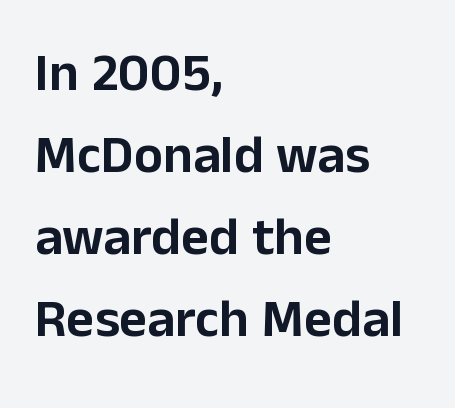
{"serif": "no", "italic": "no", "width": "normal", "stroke_contrast": "low", "x_height": "medium", "monospaced": "no", "underline": "no", "align": "left", "line_spacing": "normal", "line_spacing_ratio": 1.52, "letter_spacing": "normal", "letter_spacing_em": 0.0, "glyph_px": 54}
